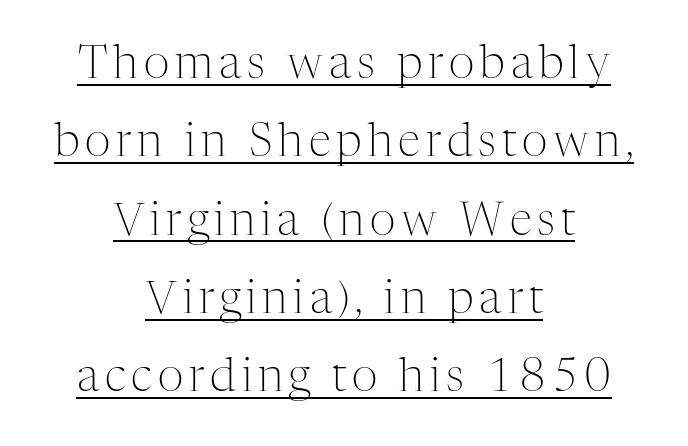
{"serif": "yes", "italic": "no", "bold": "no", "weight": "light", "width": "normal", "stroke_contrast": "medium", "x_height": "medium", "monospaced": "no", "underline": "yes", "align": "center", "line_spacing_ratio": 1.74, "glyph_px": 45}
